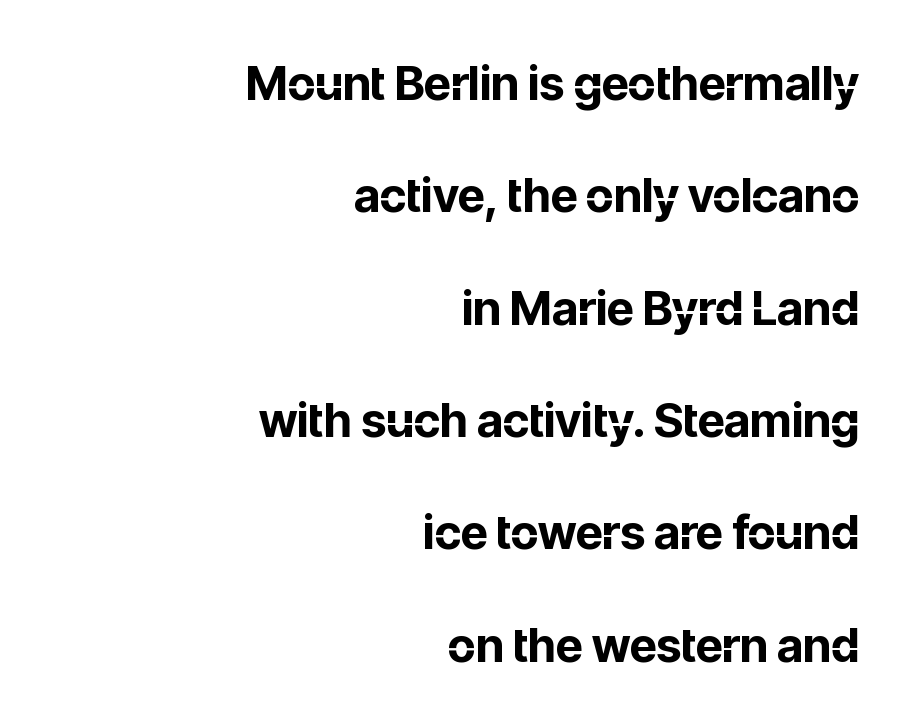
The image shows 47 px bold sans-serif type, upright; set right-aligned, loose line spacing (2.39x), normal letter spacing, not underlined; low stroke contrast and a medium x-height.
